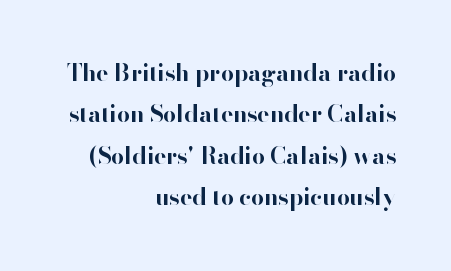
Q: Is the text bold? A: Yes.
Q: Is the text italic (slanted)? A: No, it is upright.
Q: Is the text underlined? A: No.
Q: How is the paragraph aligned? A: Right-aligned.
Q: Is the spacing between letters normal or unusually wide? A: Normal.
